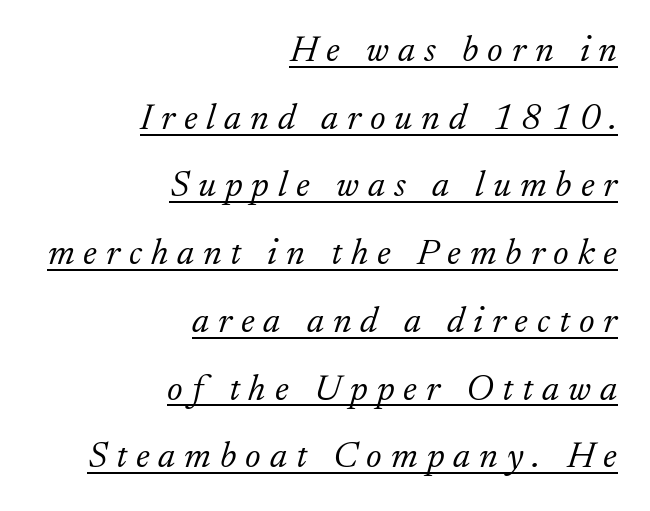
Designer's note — italics engaged. Every word sits above its own underline. A light-to-regular cut is what we see here. A serif font was chosen for this passage. This rendering widens character spacing well past its baseline value. Think of a printed novel: that variable character pitch is what you see here.
